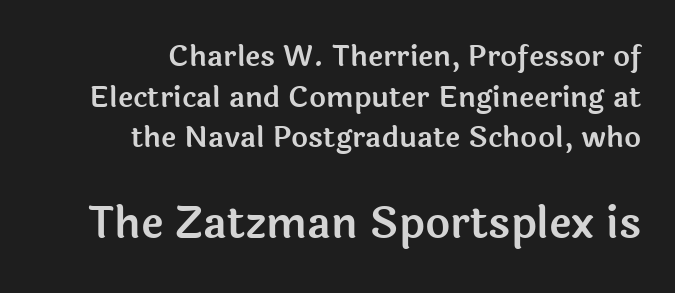
{"serif": "no", "italic": "no", "width": "normal", "x_height": "medium", "monospaced": "no", "underline": "no", "align": "right", "line_spacing": "normal", "line_spacing_ratio": 1.4, "letter_spacing": "normal", "letter_spacing_em": 0.0, "larger_block": "second", "size_ratio": 1.48, "glyph_px": 43}
